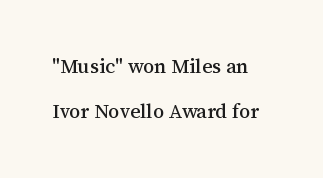
Q: Is the text italic (slanted)? A: No, it is upright.
Q: Is the text underlined? A: No.
Q: How is the paragraph aligned? A: Left-aligned.
Q: Is the spacing between letters normal or unusually wide? A: Normal.
Q: Is the spacing between lines tight, normal or loose? A: Loose.
